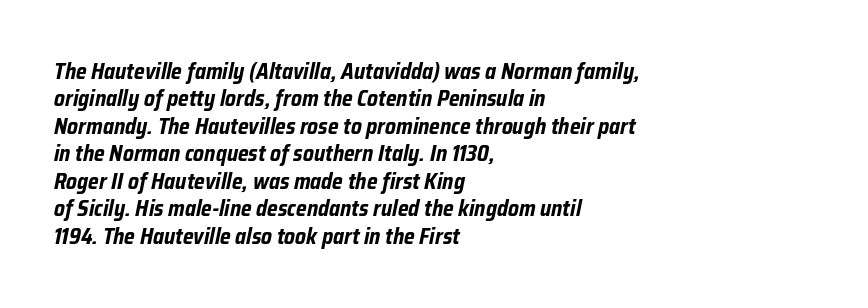
The image shows 22 px bold type, italic (leaning right); set left-aligned, normal line spacing (1.25x), normal letter spacing, not underlined.
